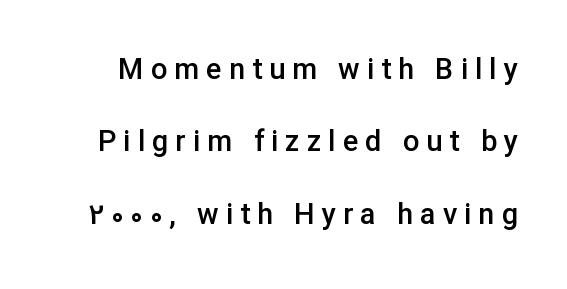
{"serif": "no", "italic": "no", "bold": "semi", "weight": "semibold", "width": "normal", "stroke_contrast": "low", "x_height": "medium", "monospaced": "no", "underline": "no", "line_spacing": "loose", "line_spacing_ratio": 2.5, "letter_spacing": "wide", "letter_spacing_em": 0.24, "glyph_px": 29}
